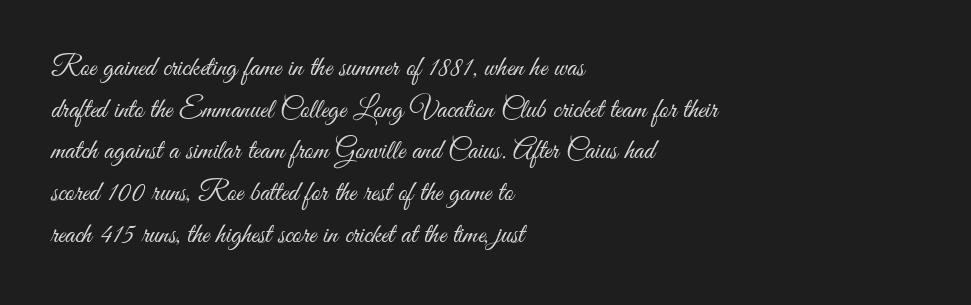
{"serif": "no", "bold": "no", "weight": "light", "width": "condensed", "stroke_contrast": "medium", "x_height": "small", "monospaced": "no", "underline": "no", "align": "left", "line_spacing": "normal", "line_spacing_ratio": 1.49, "letter_spacing": "normal", "letter_spacing_em": 0.0, "glyph_px": 28}
